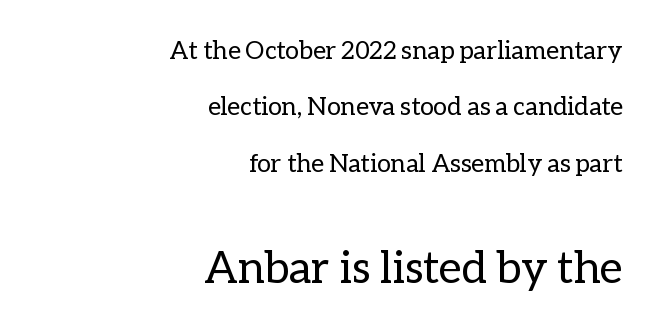
The letters in the lower block stand taller than those in the block above. Each letter keeps its own natural width here, so spacing adapts to shape. Style check: upright. A typesetter would call this zero additional tracking. In terms of leading, this rendering errs on the spacious side. Descenders hang freely into open space.
